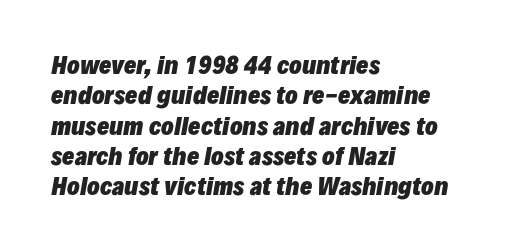
{"italic": "yes", "lean": "right", "slant_degrees": 10, "bold": "yes", "underline": "no", "align": "left", "line_spacing": "normal", "line_spacing_ratio": 1.32, "letter_spacing": "normal", "letter_spacing_em": 0.0, "glyph_px": 23}
